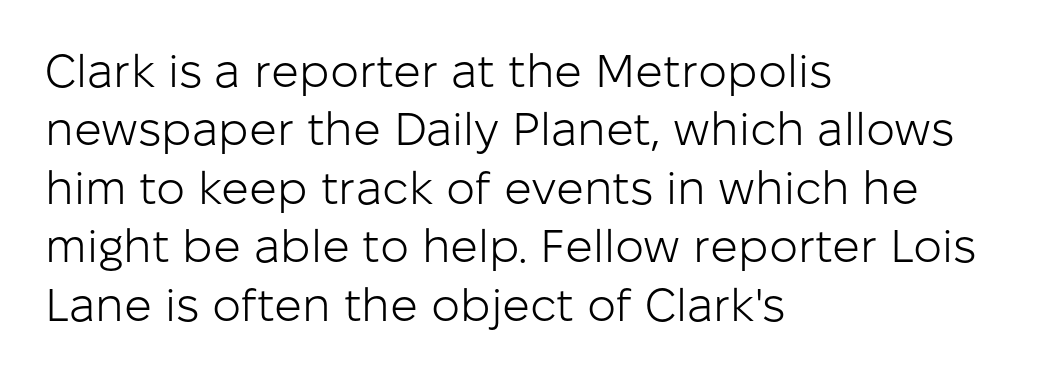
{"serif": "no", "italic": "no", "bold": "no", "weight": "light", "width": "normal", "stroke_contrast": "low", "x_height": "medium", "monospaced": "no", "underline": "no", "align": "left", "line_spacing": "normal", "line_spacing_ratio": 1.27, "letter_spacing": "normal", "letter_spacing_em": 0.0, "glyph_px": 46}
